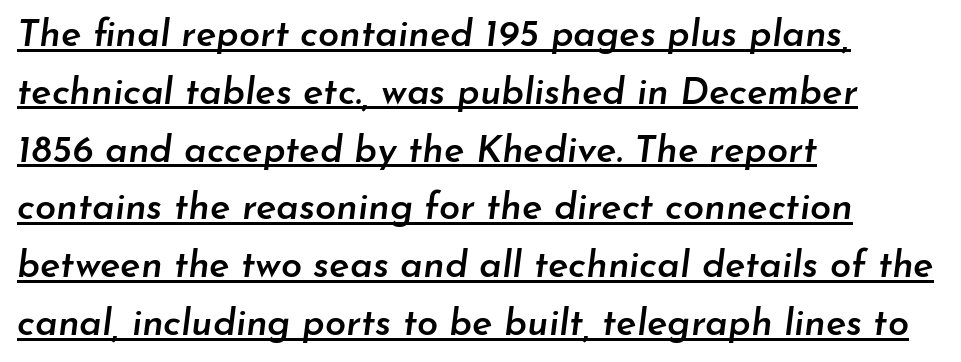
{"italic": "yes", "lean": "right", "slant_degrees": 7, "bold": "semi", "weight": "semibold", "width": "normal", "stroke_contrast": "low", "x_height": "small", "monospaced": "no", "underline": "yes", "align": "left", "line_spacing": "normal", "line_spacing_ratio": 1.52, "letter_spacing": "normal", "letter_spacing_em": 0.0, "glyph_px": 38}
